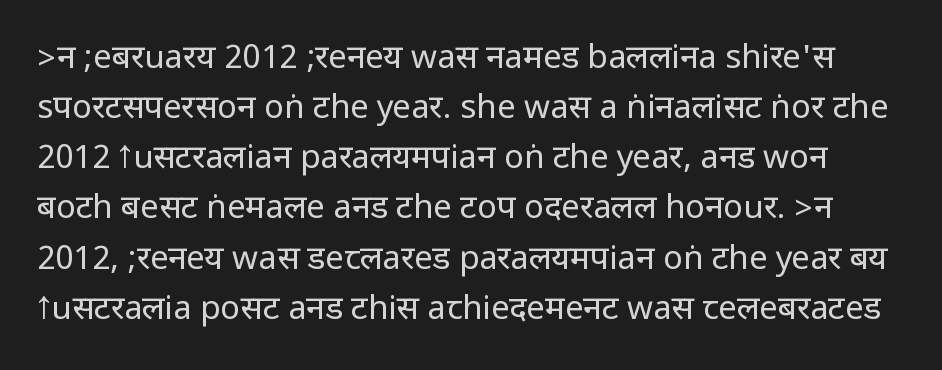
Every character sits straight up, as roman type does. The font sits on the lighter half of the weight spectrum, regular included. Observe the ordinary spacing: letters are neighbours, not strangers. Leading: standard.
